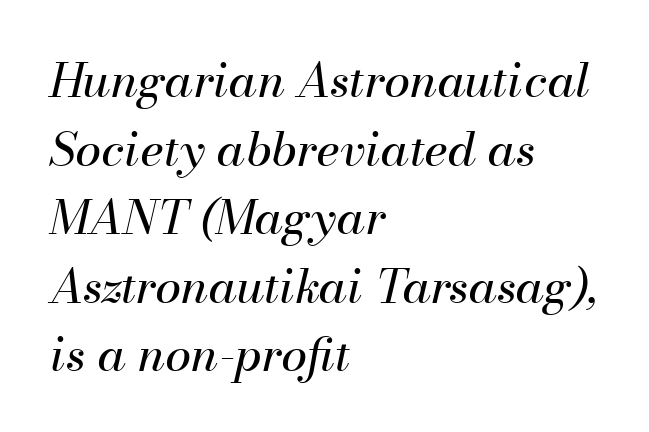
{"italic": "yes", "lean": "right", "slant_degrees": 13, "bold": "no", "weight": "regular", "width": "normal", "stroke_contrast": "medium", "x_height": "small", "monospaced": "no", "underline": "no", "align": "left", "line_spacing": "normal", "line_spacing_ratio": 1.46, "letter_spacing": "normal", "letter_spacing_em": 0.0, "glyph_px": 47}
